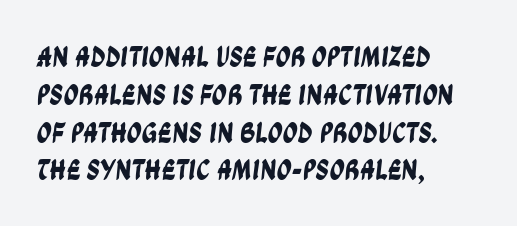
You could not count columns in this text — the font is proportionally spaced. Check the space under the baseline: it is left empty. What kind of face is this? One without serifs — a sans. Observe the ordinary spacing: letters are neighbours, not strangers.
